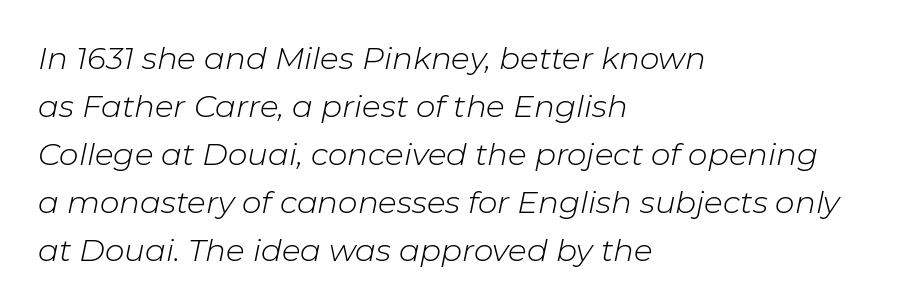
Q: Is the text bold? A: No.
Q: Is the text italic (slanted)? A: Yes, it leans right by about 11 degrees.
Q: Is the text underlined? A: No.
Q: How is the paragraph aligned? A: Left-aligned.
Q: Is the spacing between letters normal or unusually wide? A: Normal.
Q: Is the spacing between lines tight, normal or loose? A: Normal.
Q: Width (condensed, normal, or wide)? A: Normal.
Q: Stroke contrast? A: Low.
Q: x-height? A: Medium.
Q: Monospaced? A: No.
